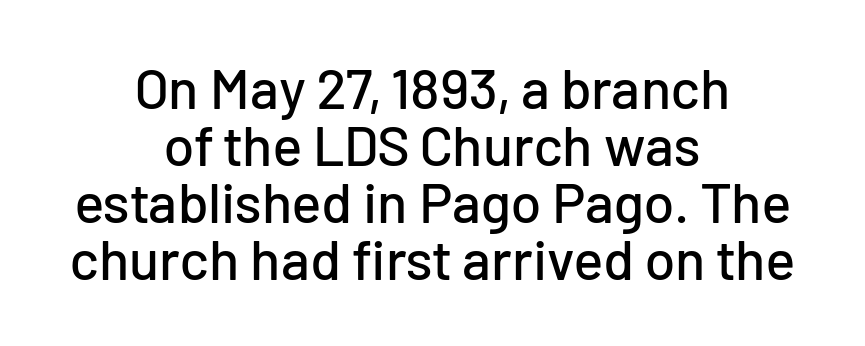
Bare-footed words on every line. Is there any slant? The stems are plumb. Serifs: no, the terminals of the letterforms are clean. Caption: multi-line text, centered on the measure. Each letter keeps its own natural width here, so spacing adapts to shape.
